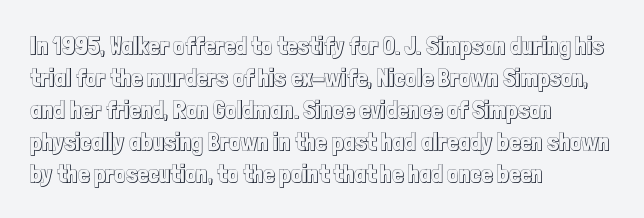
The image shows 25 px text type, upright; set left-aligned, normal line spacing (1.28x), normal letter spacing, not underlined.
